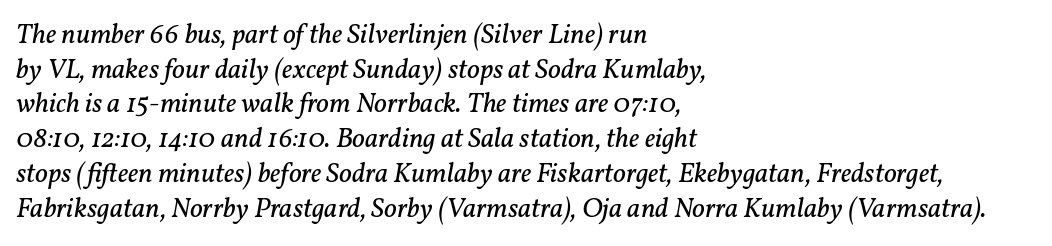
{"serif": "yes", "italic": "yes", "lean": "right", "slant_degrees": 11, "bold": "no", "weight": "regular", "width": "normal", "stroke_contrast": "low", "x_height": "medium", "monospaced": "no", "underline": "no", "align": "left", "line_spacing_ratio": 1.24, "letter_spacing": "normal", "letter_spacing_em": 0.0, "glyph_px": 28}
